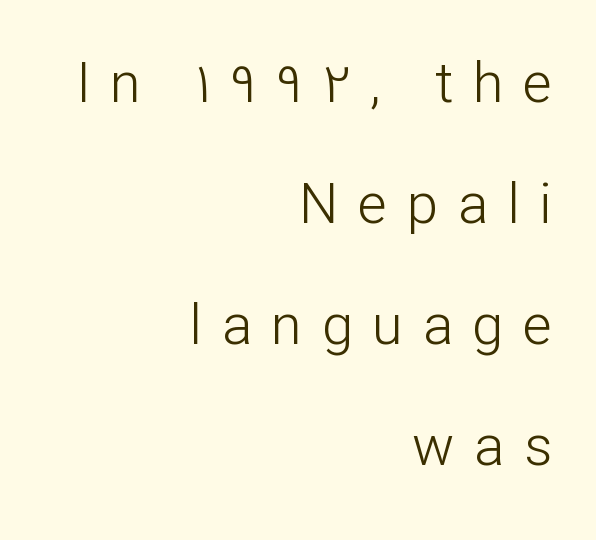
{"serif": "no", "italic": "no", "bold": "no", "weight": "light", "width": "normal", "stroke_contrast": "low", "x_height": "medium", "monospaced": "no", "underline": "no", "align": "right", "line_spacing": "loose", "line_spacing_ratio": 2.16, "letter_spacing": "wide", "letter_spacing_em": 0.35, "glyph_px": 56}
